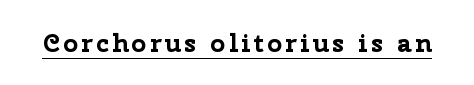
{"italic": "no", "bold": "yes", "underline": "yes", "glyph_px": 26}
